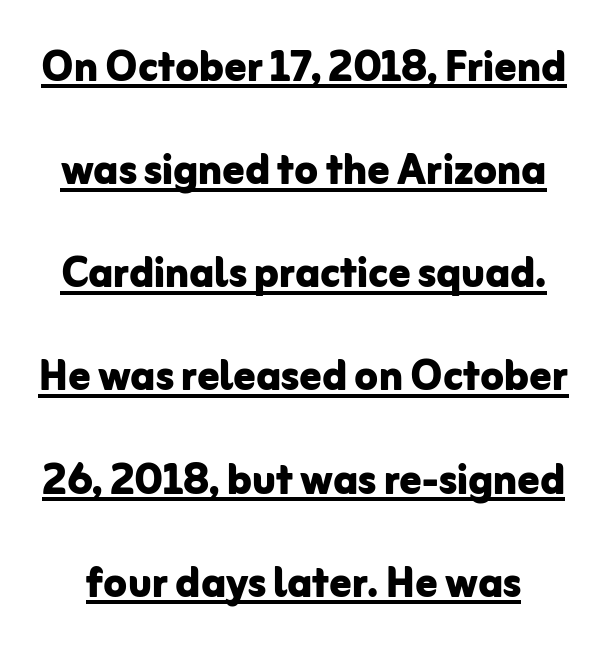
{"serif": "no", "italic": "no", "bold": "yes", "weight": "bold", "width": "normal", "stroke_contrast": "low", "x_height": "medium", "monospaced": "no", "underline": "yes", "line_spacing": "loose", "line_spacing_ratio": 1.91, "letter_spacing": "normal", "letter_spacing_em": 0.0, "glyph_px": 54}
